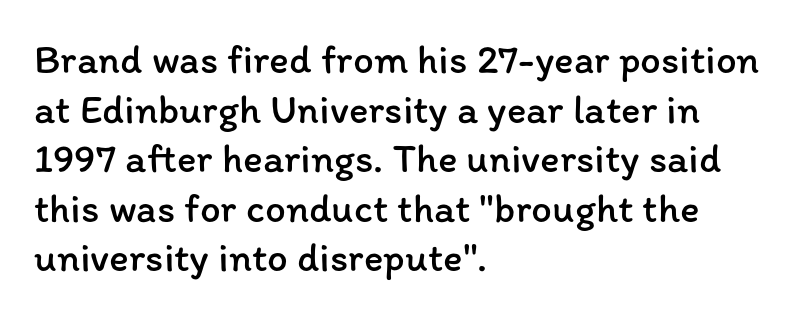
The image shows 41 px regular-weight type, upright; set left-aligned, line spacing 1.21x, normal letter spacing, not underlined; low stroke contrast and a medium x-height.
